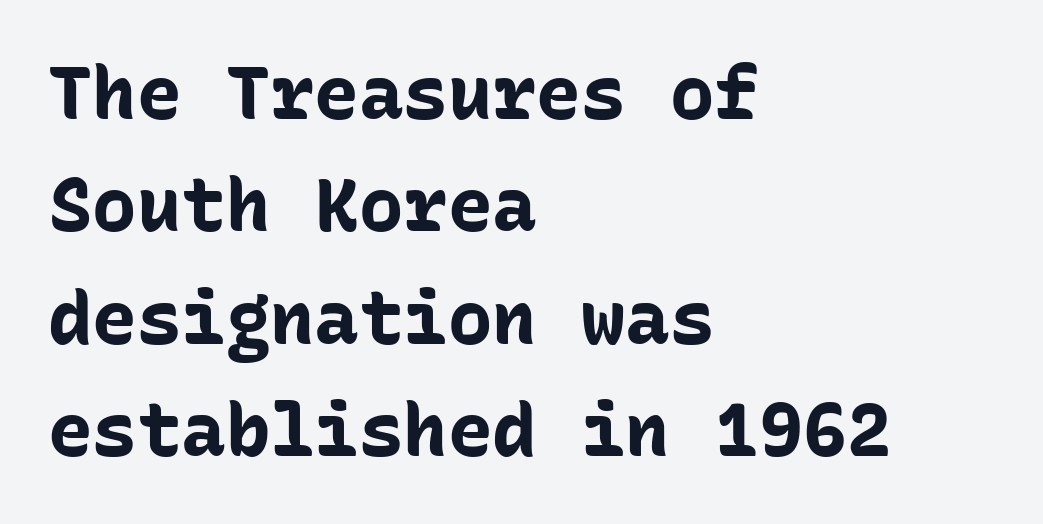
The block of text has a typical density, with ordinary space between rows. Font category for this specimen: sans-serif. The setting favours the left margin, as ordinary paragraphs usually do. The passage shown is typed in a monospace face where columns stay perfectly aligned.
